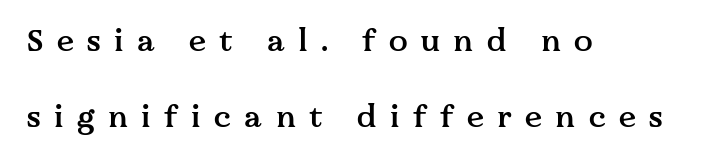
{"serif": "yes", "italic": "no", "bold": "semi", "weight": "semibold", "width": "normal", "stroke_contrast": "medium", "x_height": "medium", "monospaced": "no", "underline": "no", "align": "left", "line_spacing": "loose", "line_spacing_ratio": 2.44, "letter_spacing": "wide", "letter_spacing_em": 0.43, "glyph_px": 31}
